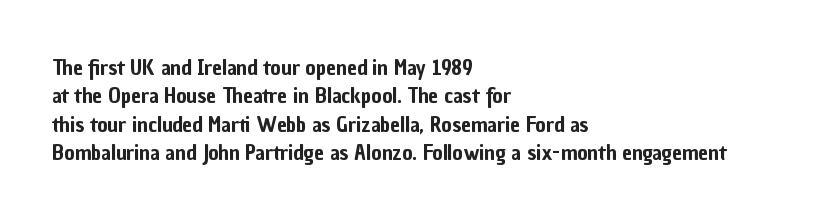
Q: Is the text italic (slanted)? A: No, it is upright.
Q: Is the text underlined? A: No.
Q: How is the paragraph aligned? A: Left-aligned.
Q: Is the spacing between letters normal or unusually wide? A: Normal.
Q: Is the spacing between lines tight, normal or loose? A: Normal.
